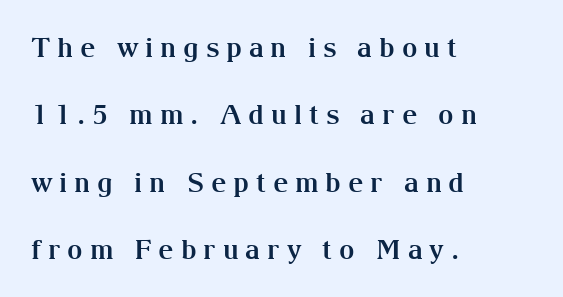
The image shows 27 px bold type, upright; set left-aligned, loose line spacing (2.5x), unusually wide letter spacing (+0.25 em), not underlined.
